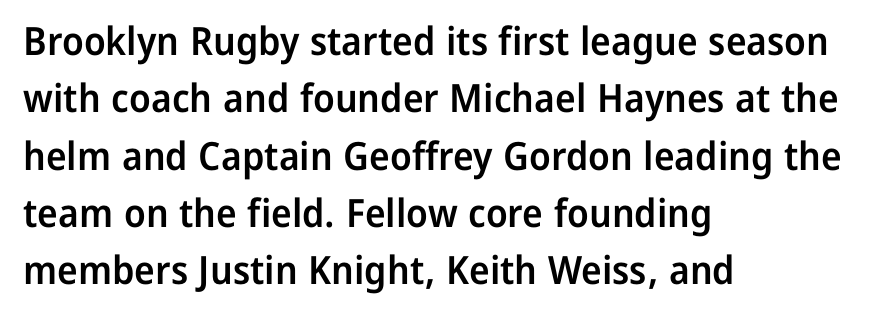
Q: Is the text bold? A: Semi-bold.
Q: Is the text italic (slanted)? A: No, it is upright.
Q: Is the typeface a serif or a sans-serif typeface? A: Sans-serif.
Q: Is the text underlined? A: No.
Q: How is the paragraph aligned? A: Left-aligned.
Q: Is the spacing between letters normal or unusually wide? A: Normal.
Q: Is the spacing between lines tight, normal or loose? A: Normal.
Q: Width (condensed, normal, or wide)? A: Normal.
Q: Stroke contrast? A: Low.
Q: x-height? A: Medium.
Q: Monospaced? A: No.
